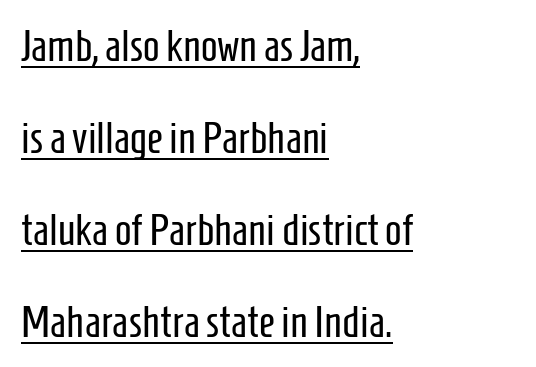
The image shows 44 px regular-weight, condensed sans-serif type, upright; set left-aligned, loose line spacing (2.09x), normal letter spacing, underlined; low stroke contrast and a medium x-height.
